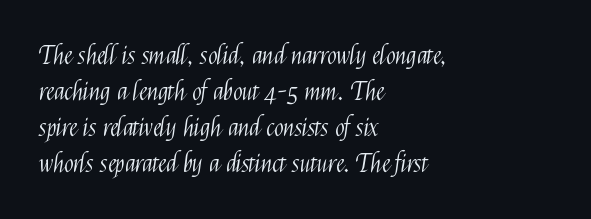
The image shows 25 px text type; set left-aligned, normal line spacing (1.44x), normal letter spacing, not underlined.
